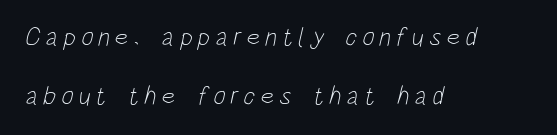
The line-height multiplier appears high, well above default. Bold? No — there's no thickening of the strokes. Which margin do the lines hug? The left one — the right edge is uneven. Words float on clear page, feet unadorned.
